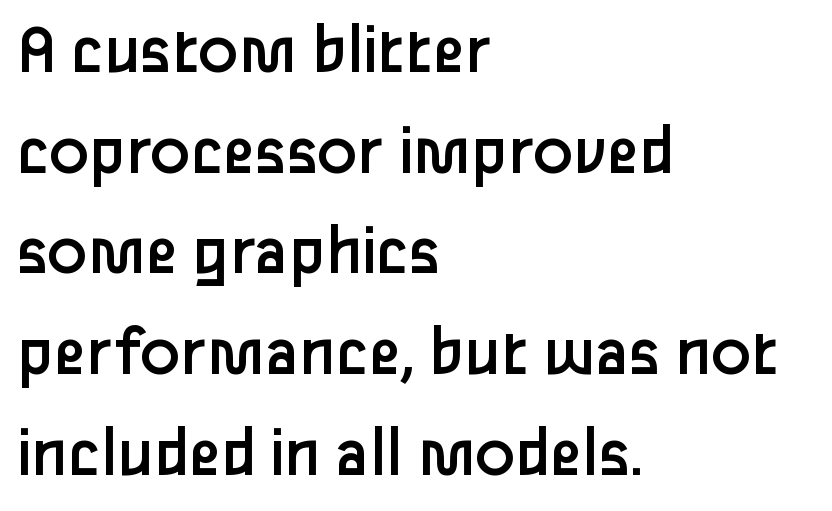
Here the glyphs are tracked normally, forming tight word shapes. Letters rest on an invisible, unmarked baseline. Unbolded letterforms with no extra heft. Italic: no, the glyphs are upright roman. Does the type have serifs? No, each stem ends abruptly.
